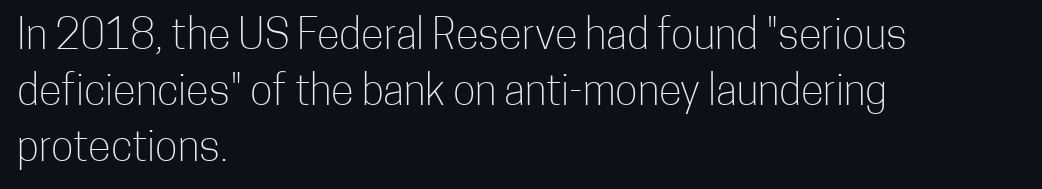
{"serif": "no", "italic": "no", "bold": "no", "weight": "light", "width": "condensed", "stroke_contrast": "low", "x_height": "medium", "monospaced": "no", "underline": "no", "align": "left", "line_spacing": "normal", "line_spacing_ratio": 1.33, "letter_spacing": "normal", "letter_spacing_em": 0.0, "glyph_px": 42}
